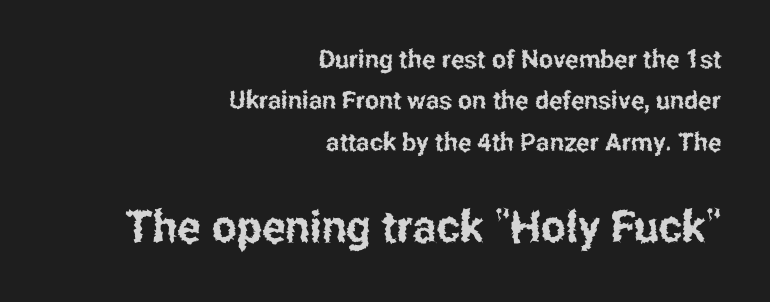
The passage is arranged like a letterhead date or caption credit — flush right. Check the space under the baseline: it is left empty. Between one letter and the next there's only the usual sliver of space. You get the small type first, then a jump to larger type.
